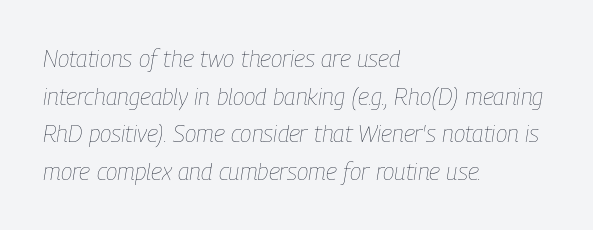
Is this a heavy cut? Hardly; it is regular or lighter. There's an unmistakable incline to the writing here. Short note: letters normally spaced. The rag falls on the right side of this text block.
